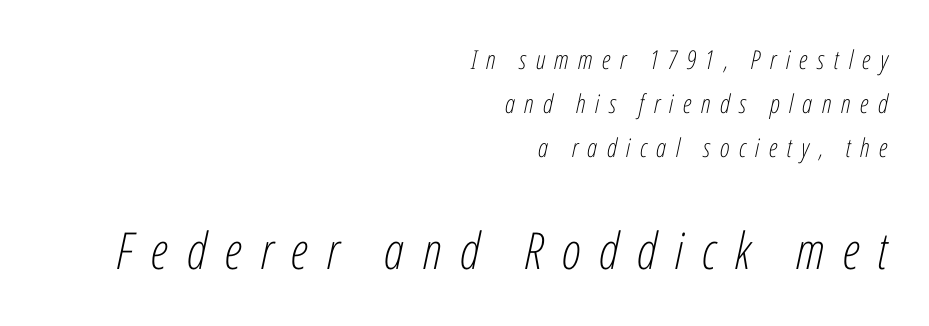
The image shows 51 px light, condensed type, italic (leaning right); set right-aligned, normal line spacing (1.7x), unusually wide letter spacing (+0.36 em), not underlined; the second (bottom) block is 1.96x larger; low stroke contrast and a medium x-height.
